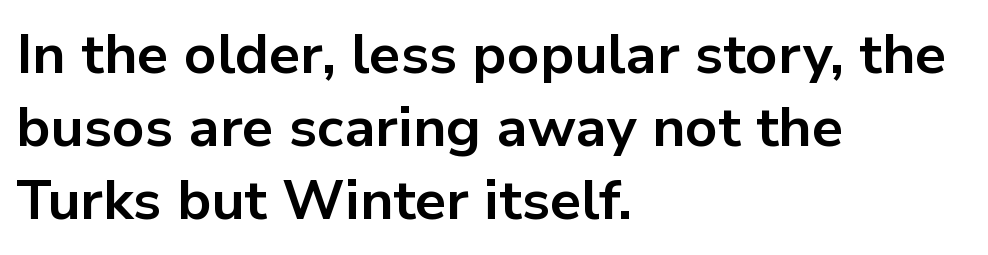
Q: Is the text bold? A: Yes.
Q: Is the text italic (slanted)? A: No, it is upright.
Q: Is the typeface a serif or a sans-serif typeface? A: Sans-serif.
Q: Is the text underlined? A: No.
Q: How is the paragraph aligned? A: Left-aligned.
Q: Is the spacing between letters normal or unusually wide? A: Normal.
Q: Is the spacing between lines tight, normal or loose? A: Normal.
Q: Width (condensed, normal, or wide)? A: Normal.
Q: Stroke contrast? A: Low.
Q: x-height? A: Medium.
Q: Monospaced? A: No.
